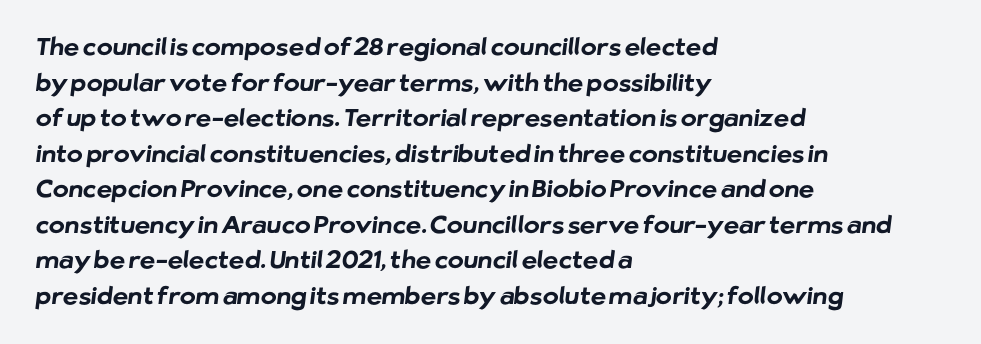
Weight: bold. Reading down the column, the eye jumps a familiar distance to each next line. The typesetter chose a ragged-right arrangement here. Clear beneath every line of the passage. Default kerning and tracking; the words read as compact shapes.
